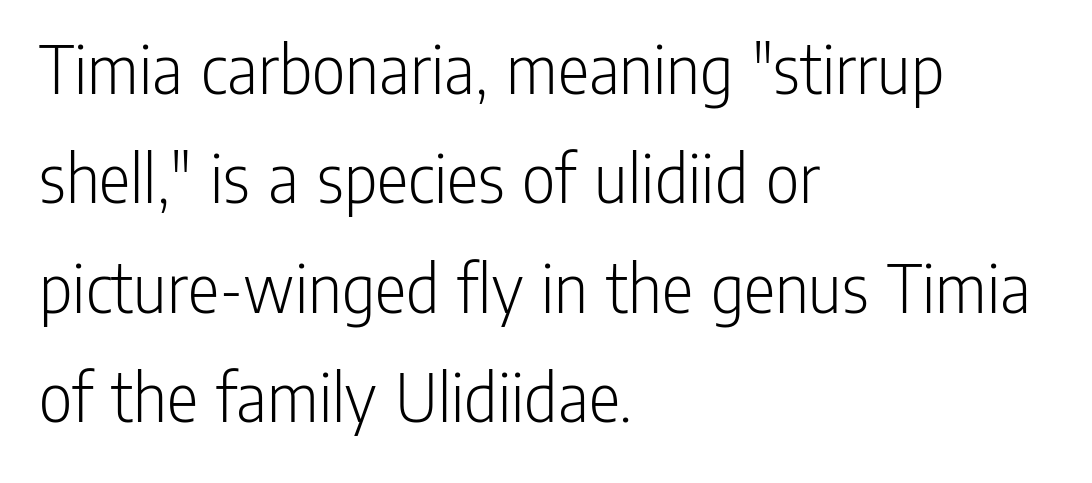
Q: Is the text bold? A: No.
Q: Is the text italic (slanted)? A: No, it is upright.
Q: Is the typeface a serif or a sans-serif typeface? A: Sans-serif.
Q: Is the text underlined? A: No.
Q: How is the paragraph aligned? A: Left-aligned.
Q: Is the spacing between letters normal or unusually wide? A: Normal.
Q: Is the spacing between lines tight, normal or loose? A: Normal.
Q: Width (condensed, normal, or wide)? A: Condensed.
Q: Stroke contrast? A: Low.
Q: x-height? A: Medium.
Q: Monospaced? A: No.
